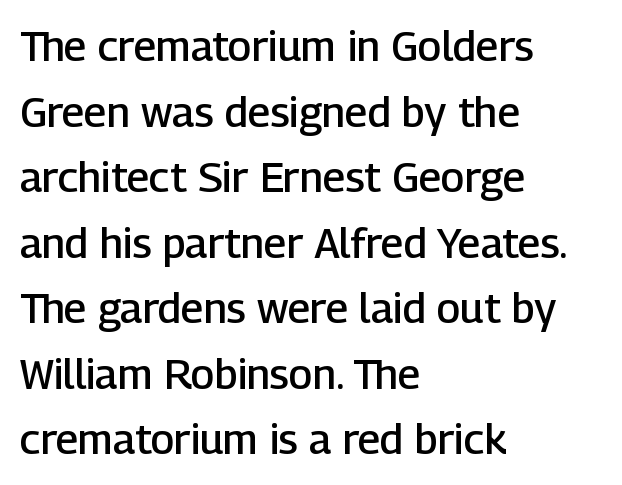
Is there any slant? The stems are plumb. The foot of each line stays bare and open. The passage is arranged the way most books set body copy — flush left. Grotesque or geometric, the face here clearly has no serifs. The letters advance in unequal steps, a hallmark of proportional type. Students, this is semibold: more ink than regular, less than bold.
